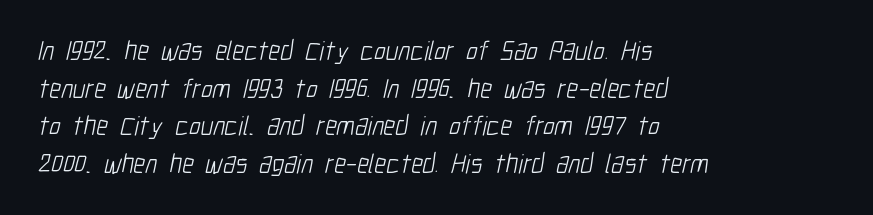
Q: Is the text bold? A: No.
Q: Is the text underlined? A: No.
Q: How is the paragraph aligned? A: Left-aligned.
Q: Is the spacing between letters normal or unusually wide? A: Normal.
Q: Is the spacing between lines tight, normal or loose? A: Normal.
